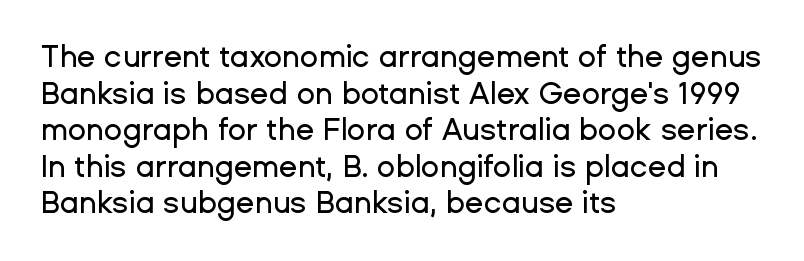
Q: Is the text italic (slanted)? A: No, it is upright.
Q: Is the typeface a serif or a sans-serif typeface? A: Sans-serif.
Q: Is the text underlined? A: No.
Q: How is the paragraph aligned? A: Left-aligned.
Q: Is the spacing between letters normal or unusually wide? A: Normal.
Q: Width (condensed, normal, or wide)? A: Normal.
Q: Stroke contrast? A: Low.
Q: x-height? A: Medium.
Q: Monospaced? A: No.
